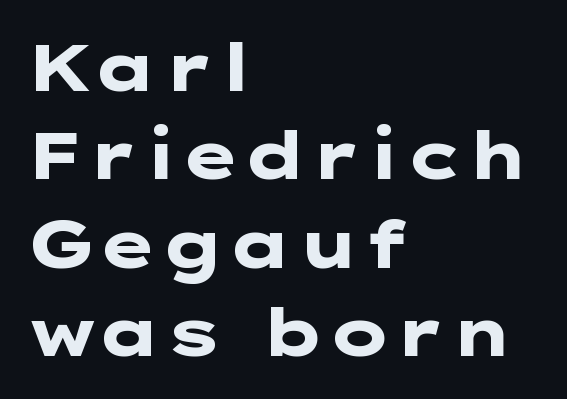
{"serif": "no", "italic": "no", "bold": "yes", "weight": "heavy", "width": "wide", "stroke_contrast": "low", "x_height": "medium", "underline": "no", "align": "left", "line_spacing": "normal", "line_spacing_ratio": 1.34, "letter_spacing": "normal", "letter_spacing_em": 0.0, "glyph_px": 66}
